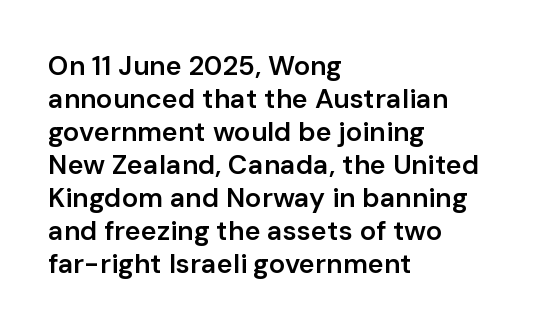
The compositor pushed each line to the left boundary. The space beneath each line is pristine and unruled. Moderately thickened strokes mark this as semibold type. Letter spacing: default. Quick note: not italic, upright.
